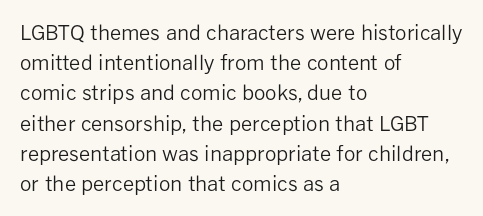
Q: Is the text bold? A: No.
Q: Is the text italic (slanted)? A: No, it is upright.
Q: Is the text underlined? A: No.
Q: How is the paragraph aligned? A: Left-aligned.
Q: Is the spacing between letters normal or unusually wide? A: Normal.
Q: Is the spacing between lines tight, normal or loose? A: Normal.
